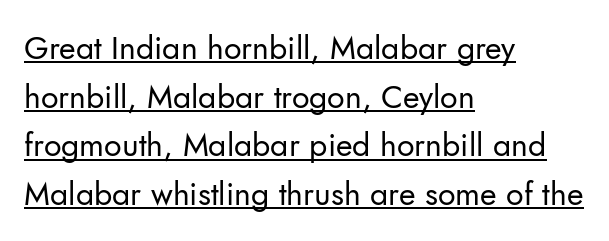
The image shows 32 px regular-weight sans-serif type, upright; set left-aligned, normal line spacing (1.52x), normal letter spacing, underlined; low stroke contrast and a small x-height.
